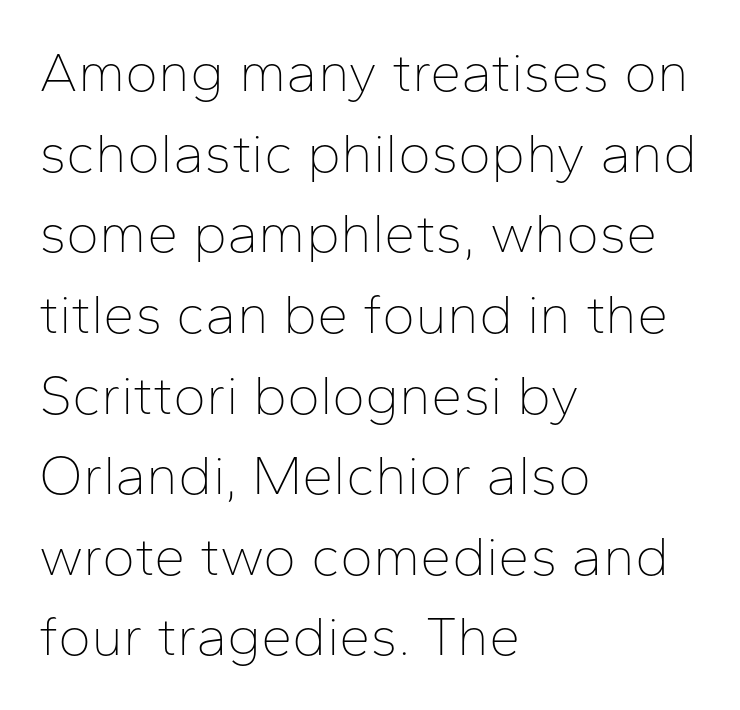
The image shows 56 px thin sans-serif type, upright; set left-aligned, normal line spacing (1.44x), normal letter spacing, not underlined; low stroke contrast and a medium x-height.
